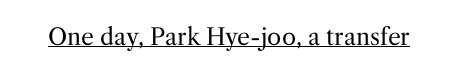
Q: Is the text bold? A: No.
Q: Is the text italic (slanted)? A: No, it is upright.
Q: Is the text underlined? A: Yes.
Q: Is the spacing between letters normal or unusually wide? A: Normal.
